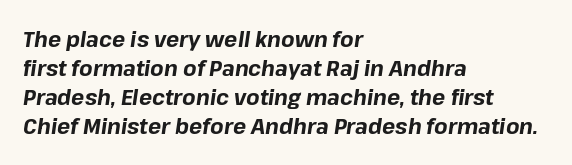
The image shows 22 px bold type, italic (leaning right); set left-aligned, normal line spacing (1.32x), normal letter spacing, not underlined.
